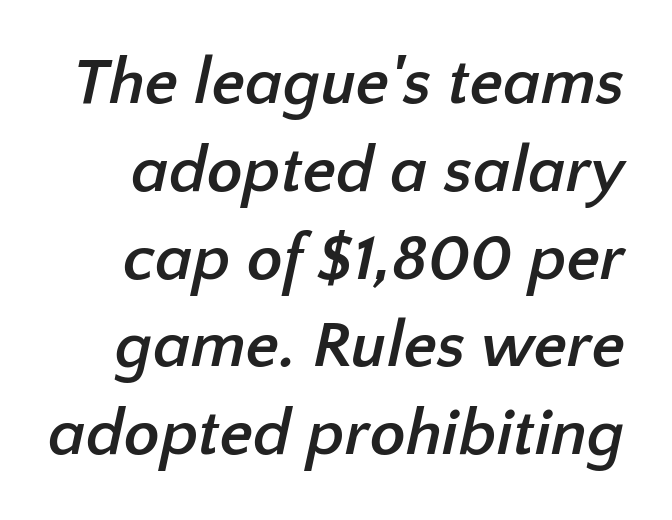
Q: Is the text bold? A: Yes.
Q: Is the typeface a serif or a sans-serif typeface? A: Sans-serif.
Q: Is the text underlined? A: No.
Q: Is the spacing between letters normal or unusually wide? A: Normal.
Q: Is the spacing between lines tight, normal or loose? A: Normal.
Q: Width (condensed, normal, or wide)? A: Normal.
Q: Stroke contrast? A: Low.
Q: x-height? A: Medium.
Q: Monospaced? A: No.
